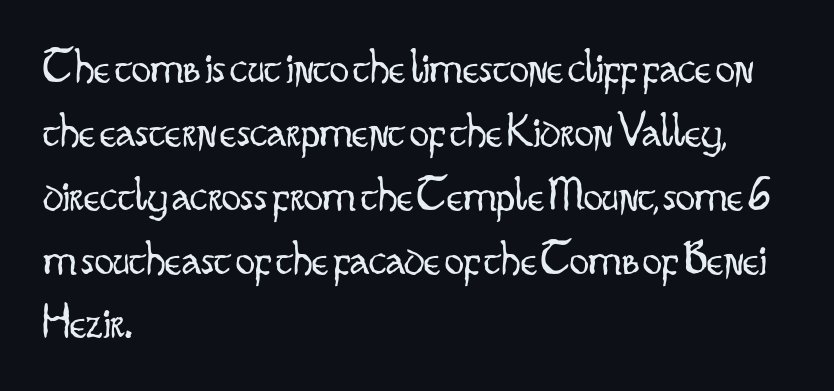
{"serif": "no", "italic": "no", "bold": "no", "weight": "light", "width": "condensed", "stroke_contrast": "low", "x_height": "small", "monospaced": "no", "underline": "no", "align": "left", "line_spacing": "normal", "line_spacing_ratio": 1.33, "letter_spacing": "normal", "letter_spacing_em": 0.0, "glyph_px": 48}
